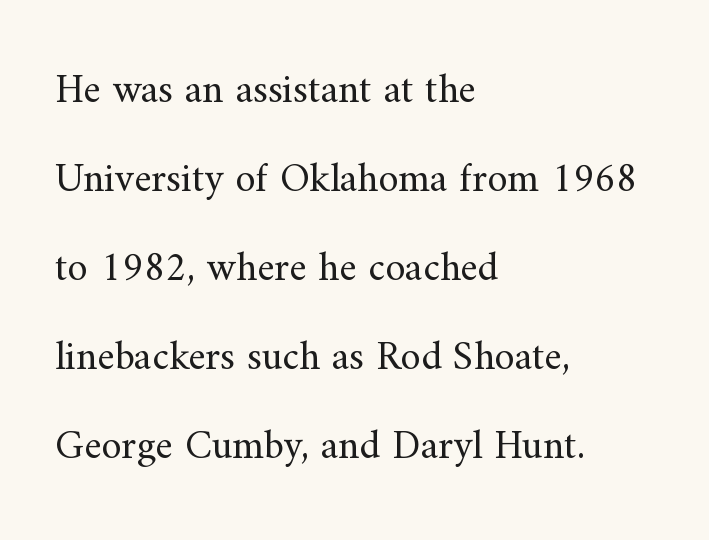
{"serif": "yes", "italic": "no", "bold": "no", "weight": "regular", "width": "normal", "stroke_contrast": "medium", "x_height": "small", "monospaced": "no", "underline": "no", "align": "left", "line_spacing": "loose", "line_spacing_ratio": 2.17, "letter_spacing": "normal", "letter_spacing_em": 0.0, "glyph_px": 41}
